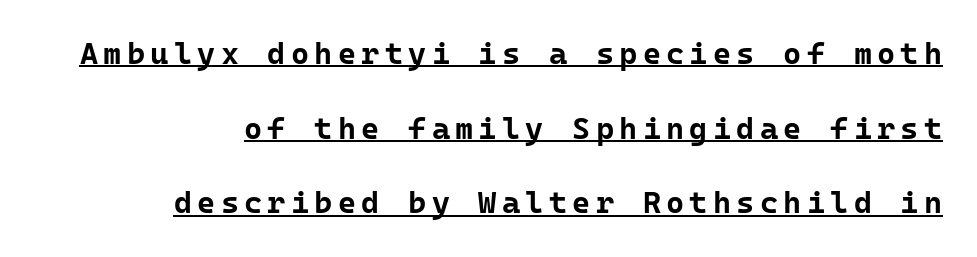
The image shows 31 px bold sans-serif type, upright, monospaced; set right-aligned, loose line spacing (2.41x), underlined; low stroke contrast and a medium x-height.
